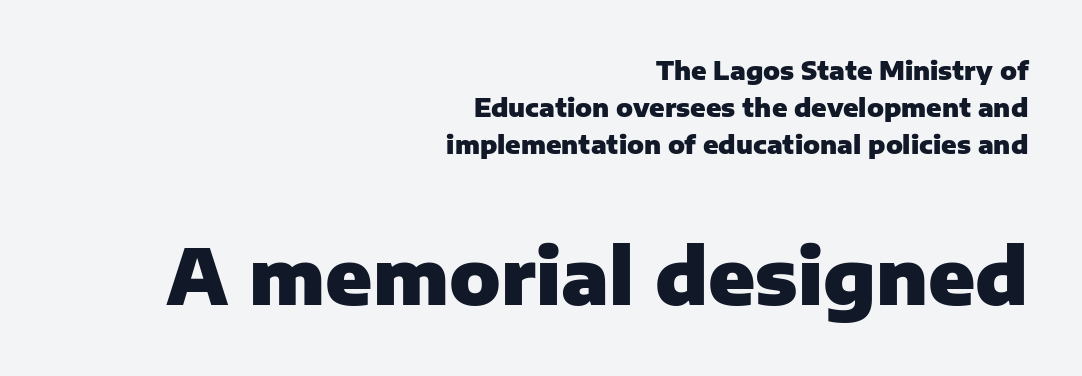
Q: Is the text bold? A: Yes.
Q: Is the text italic (slanted)? A: No, it is upright.
Q: Is the typeface a serif or a sans-serif typeface? A: Sans-serif.
Q: Is the text underlined? A: No.
Q: How is the paragraph aligned? A: Right-aligned.
Q: Is the spacing between letters normal or unusually wide? A: Normal.
Q: Is the spacing between lines tight, normal or loose? A: Normal.
Q: Which block of text is set in a larger size, the first (top) or the second (bottom)? A: The second (bottom) one.
Q: Width (condensed, normal, or wide)? A: Normal.
Q: Stroke contrast? A: Low.
Q: x-height? A: Medium.
Q: Monospaced? A: No.
